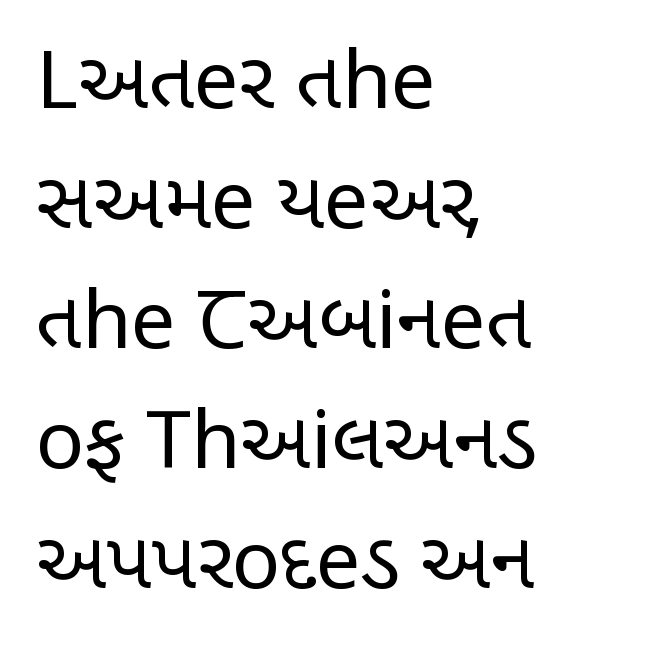
The image shows 80 px regular-weight, condensed sans-serif type, upright; set left-aligned, normal line spacing (1.5x), normal letter spacing, not underlined; low stroke contrast and a large x-height.
